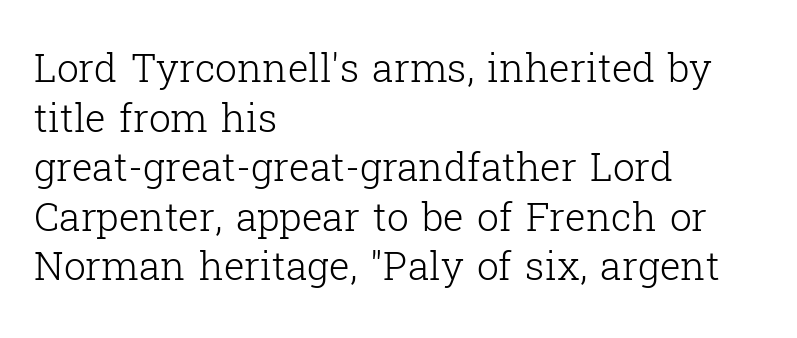
When letters stand straight like this, we call the style roman or upright. Line beginnings align vertically; line endings do not. Between one letter and the next there's only the usual sliver of space. These lines are composed in type with serifs. Regular leading. Each row of text sits above clean, open space.
